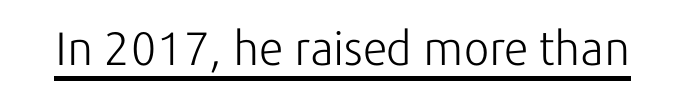
The image shows 47 px light sans-serif type, upright; set normal letter spacing, underlined; low stroke contrast and a medium x-height.
